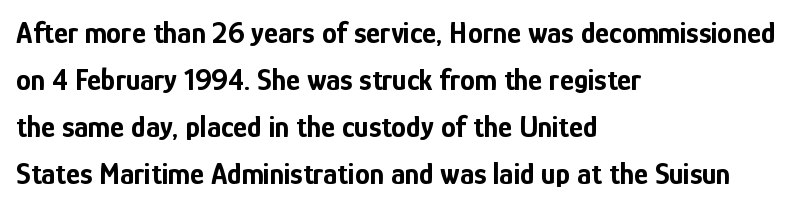
{"serif": "no", "italic": "no", "bold": "yes", "weight": "bold", "width": "condensed", "stroke_contrast": "low", "x_height": "medium", "monospaced": "no", "underline": "no", "align": "left", "line_spacing": "normal", "line_spacing_ratio": 1.57, "letter_spacing": "normal", "letter_spacing_em": 0.0, "glyph_px": 30}
